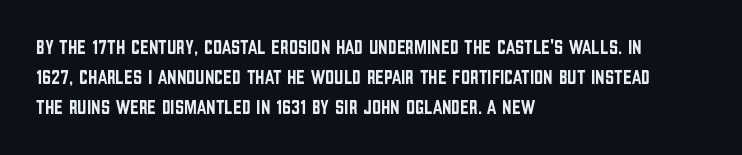
Q: Is the text italic (slanted)? A: No, it is upright.
Q: Is the text underlined? A: No.
Q: How is the paragraph aligned? A: Left-aligned.
Q: Is the spacing between letters normal or unusually wide? A: Normal.
Q: Is the spacing between lines tight, normal or loose? A: Normal.
